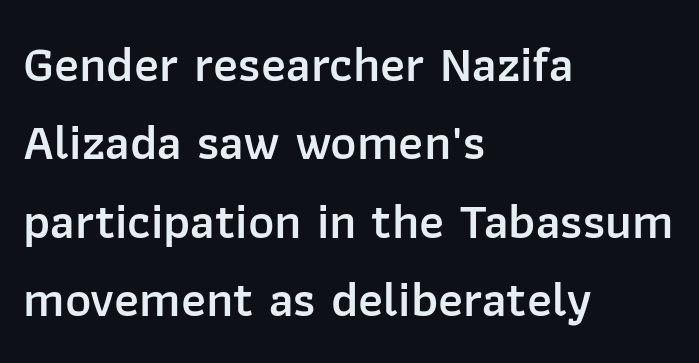
{"serif": "no", "italic": "no", "bold": "semi", "weight": "semibold", "width": "normal", "stroke_contrast": "low", "x_height": "medium", "monospaced": "no", "underline": "no", "align": "left", "line_spacing": "normal", "line_spacing_ratio": 1.57, "letter_spacing": "normal", "letter_spacing_em": 0.0, "glyph_px": 50}
